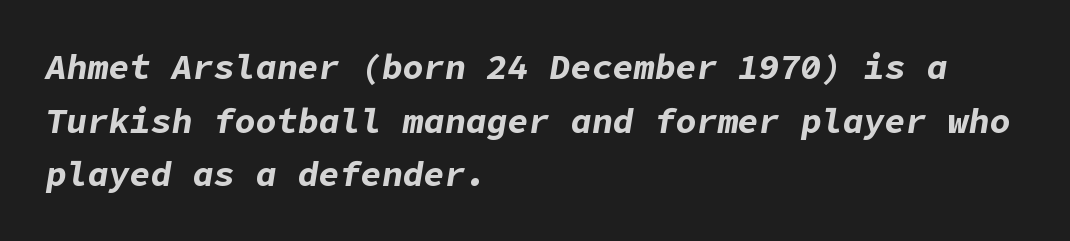
Q: Is the text bold? A: Yes.
Q: Is the text italic (slanted)? A: Yes, it leans right by about 9 degrees.
Q: Is the text underlined? A: No.
Q: How is the paragraph aligned? A: Left-aligned.
Q: Is the spacing between letters normal or unusually wide? A: Normal.
Q: Is the spacing between lines tight, normal or loose? A: Normal.
Q: Width (condensed, normal, or wide)? A: Normal.
Q: Stroke contrast? A: Low.
Q: x-height? A: Medium.
